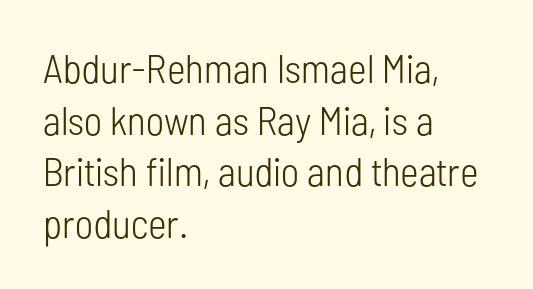
The image shows 40 px light, condensed sans-serif type, upright; set left-aligned, normal line spacing (1.29x), normal letter spacing, not underlined; low stroke contrast and a medium x-height.
